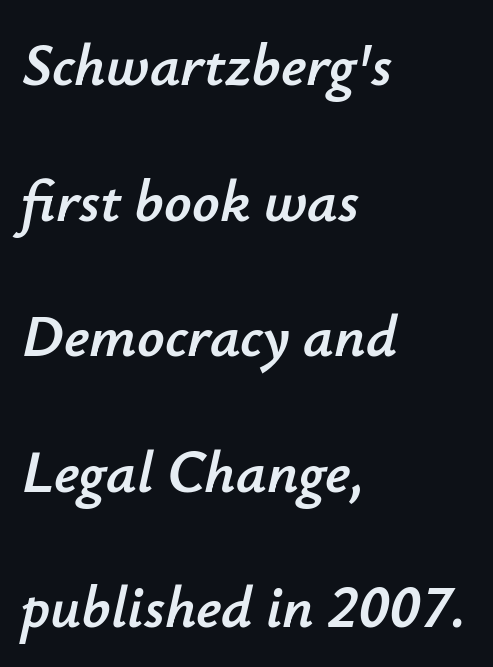
Q: Is the text italic (slanted)? A: Yes, it leans right by about 12 degrees.
Q: Is the text underlined? A: No.
Q: How is the paragraph aligned? A: Left-aligned.
Q: Is the spacing between letters normal or unusually wide? A: Normal.
Q: Is the spacing between lines tight, normal or loose? A: Loose.
Q: Width (condensed, normal, or wide)? A: Normal.
Q: Stroke contrast? A: Low.
Q: x-height? A: Small.
Q: Monospaced? A: No.
